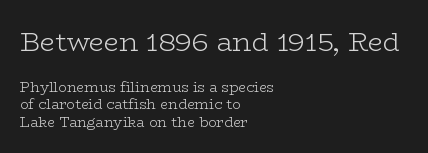
The lines are quadded left. Caption: upper text group enlarged, lower text group reduced. Caption: standard tracking, unaltered. Underline: absent. Compared with typical paragraphs, the rows here are spaced about the same. Stems and bowls with no extra thickness — not bold.
